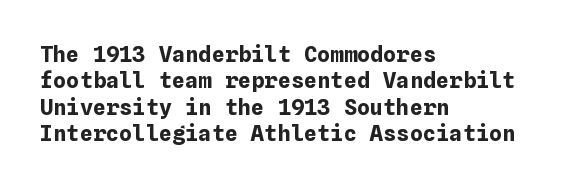
Q: Is the text bold? A: Yes.
Q: Is the text italic (slanted)? A: No, it is upright.
Q: Is the text underlined? A: No.
Q: How is the paragraph aligned? A: Left-aligned.
Q: Is the spacing between letters normal or unusually wide? A: Normal.
